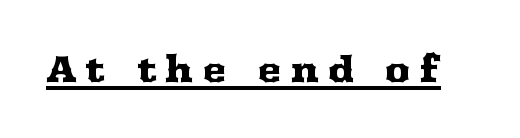
{"serif": "yes", "italic": "no", "width": "wide", "stroke_contrast": "medium", "x_height": "medium", "monospaced": "no", "underline": "yes", "letter_spacing": "wide", "letter_spacing_em": 0.22, "glyph_px": 36}
